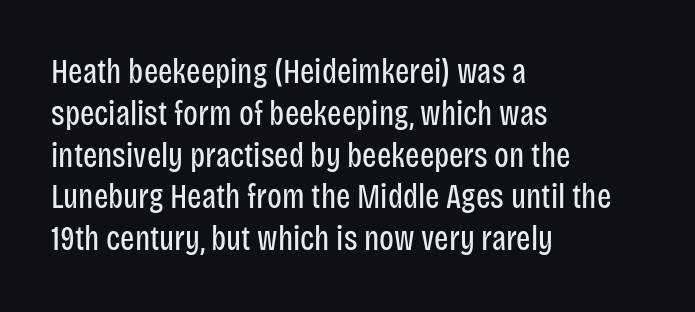
Letterform terminals end flat and unadorned throughout the passage. Nope, not italic — everything's standing straight. The rendering anchors every line to the left-hand side. The foot of each line stays bare and open. Each letter keeps its own natural width here, so spacing adapts to shape. Nothing heavy about these letters — not bold at all.
